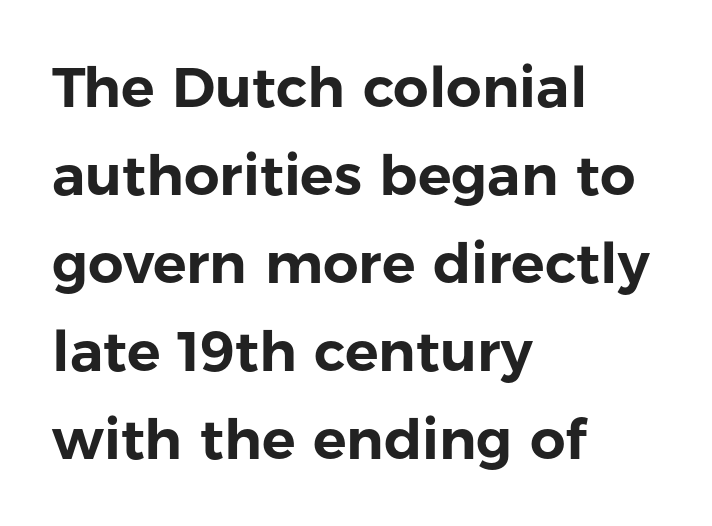
Q: Is the text italic (slanted)? A: No, it is upright.
Q: Is the typeface a serif or a sans-serif typeface? A: Sans-serif.
Q: Is the text underlined? A: No.
Q: How is the paragraph aligned? A: Left-aligned.
Q: Is the spacing between letters normal or unusually wide? A: Normal.
Q: Is the spacing between lines tight, normal or loose? A: Normal.
Q: Width (condensed, normal, or wide)? A: Normal.
Q: Stroke contrast? A: Low.
Q: x-height? A: Medium.
Q: Monospaced? A: No.
